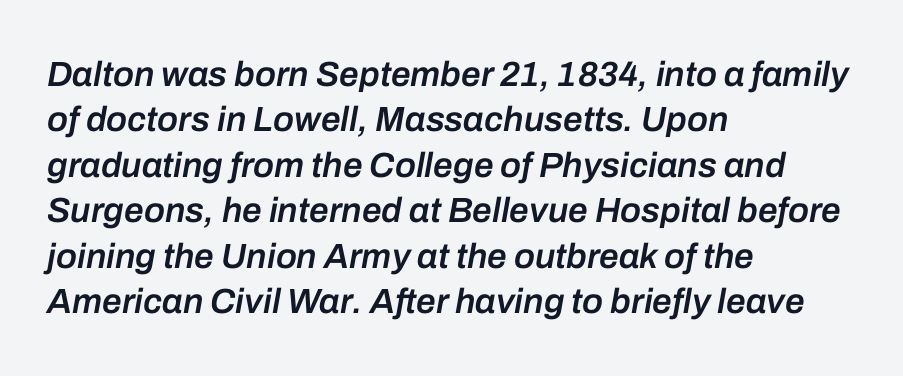
{"italic": "yes", "lean": "right", "slant_degrees": 10, "bold": "semi", "weight": "semibold", "width": "normal", "stroke_contrast": "low", "x_height": "medium", "monospaced": "no", "underline": "no", "align": "left", "line_spacing": "normal", "line_spacing_ratio": 1.3, "letter_spacing": "normal", "letter_spacing_em": 0.0, "glyph_px": 35}
